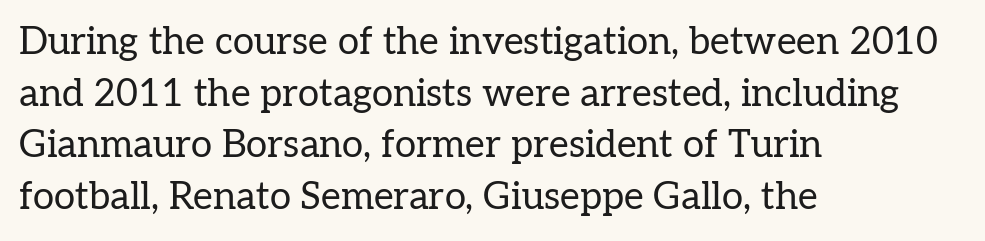
The image shows 38 px regular-weight serif type, upright; set left-aligned, normal line spacing (1.36x), normal letter spacing, not underlined; low stroke contrast and a medium x-height.
